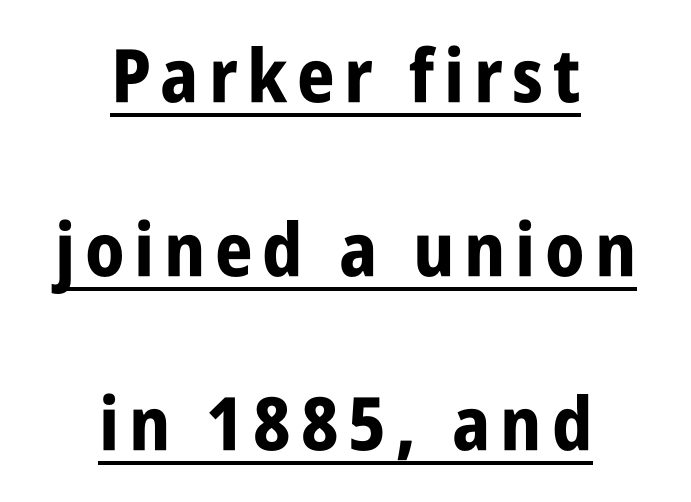
Q: Is the text bold? A: Yes.
Q: Is the text italic (slanted)? A: No, it is upright.
Q: Is the typeface a serif or a sans-serif typeface? A: Sans-serif.
Q: Is the text underlined? A: Yes.
Q: How is the paragraph aligned? A: Centered.
Q: Is the spacing between lines tight, normal or loose? A: Loose.
Q: Width (condensed, normal, or wide)? A: Condensed.
Q: Stroke contrast? A: Low.
Q: x-height? A: Large.
Q: Monospaced? A: No.
